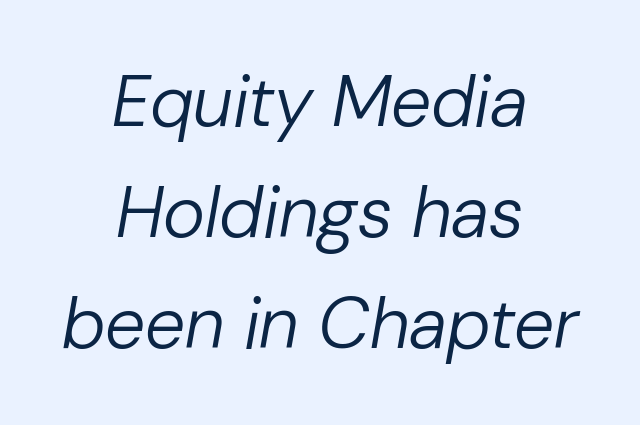
The image shows 72 px regular-weight type, italic (leaning right); set centered, normal line spacing (1.54x), normal letter spacing, not underlined; low stroke contrast and a medium x-height.
